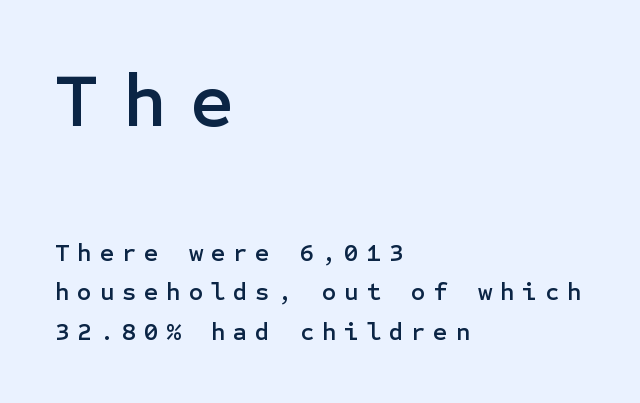
Q: Is the text italic (slanted)? A: No, it is upright.
Q: Is the typeface a serif or a sans-serif typeface? A: Sans-serif.
Q: Is the text underlined? A: No.
Q: How is the paragraph aligned? A: Left-aligned.
Q: Is the spacing between letters normal or unusually wide? A: Unusually wide.
Q: Is the spacing between lines tight, normal or loose? A: Normal.
Q: Which block of text is set in a larger size, the first (top) or the second (bottom)? A: The first (top) one.
Q: Width (condensed, normal, or wide)? A: Normal.
Q: Stroke contrast? A: Low.
Q: x-height? A: Medium.
